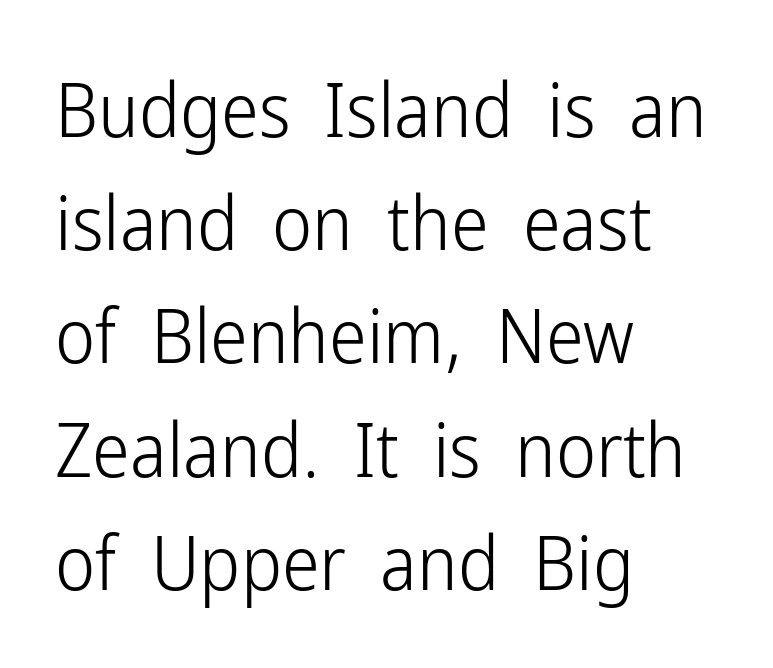
{"serif": "no", "italic": "no", "bold": "no", "weight": "light", "width": "condensed", "stroke_contrast": "low", "x_height": "medium", "monospaced": "no", "underline": "no", "align": "left", "line_spacing": "normal", "line_spacing_ratio": 1.49, "letter_spacing": "normal", "letter_spacing_em": 0.0, "glyph_px": 76}
